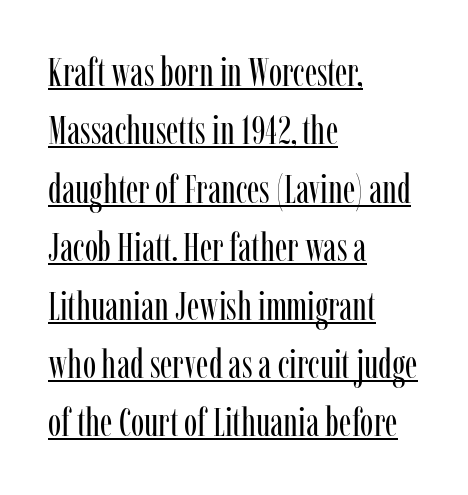
Ink coverage per letter is moderate at most. Inter-character spacing is left at the font's built-in metrics. Nope, not italic — everything's standing straight. Does the copy run flush right? No — it runs flush left. Look at the bottom of the vertical strokes: they flare into serifs here.
